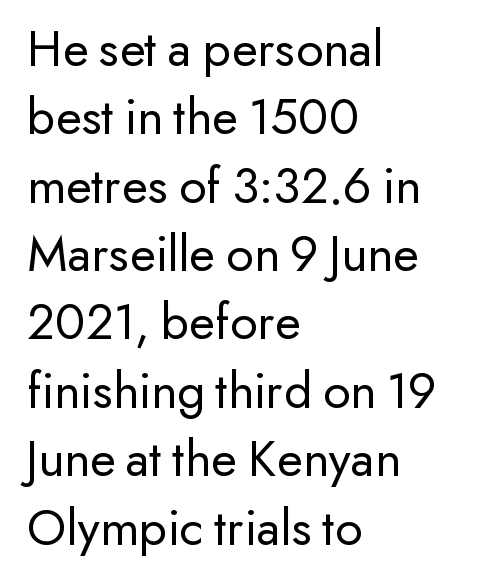
{"serif": "no", "italic": "no", "bold": "no", "weight": "regular", "width": "normal", "stroke_contrast": "low", "x_height": "small", "monospaced": "no", "underline": "no", "align": "left", "line_spacing": "normal", "line_spacing_ratio": 1.29, "letter_spacing": "normal", "letter_spacing_em": 0.0, "glyph_px": 53}
